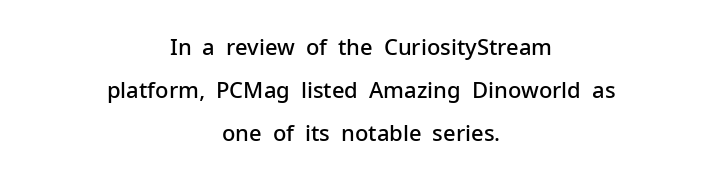
Q: Is the text bold? A: Semi-bold.
Q: Is the text italic (slanted)? A: No, it is upright.
Q: Is the text underlined? A: No.
Q: How is the paragraph aligned? A: Centered.
Q: Is the spacing between letters normal or unusually wide? A: Normal.
Q: Is the spacing between lines tight, normal or loose? A: Loose.
